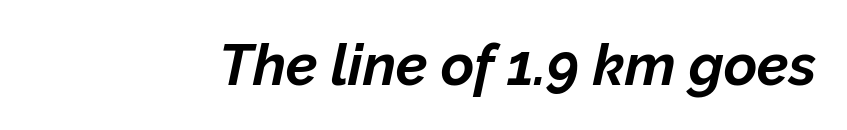
{"italic": "yes", "lean": "right", "slant_degrees": 12, "bold": "yes", "weight": "bold", "width": "normal", "stroke_contrast": "low", "x_height": "medium", "monospaced": "no", "underline": "no", "letter_spacing": "normal", "letter_spacing_em": 0.0, "glyph_px": 57}
